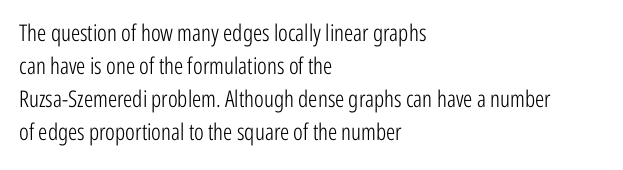
The image shows 23 px text type, upright; set left-aligned, normal line spacing (1.44x), normal letter spacing, not underlined.
